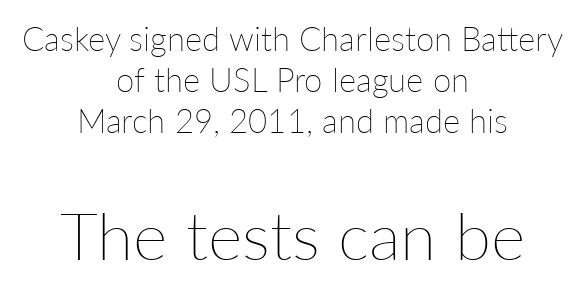
{"italic": "no", "bold": "no", "weight": "thin", "width": "normal", "stroke_contrast": "low", "x_height": "medium", "monospaced": "no", "underline": "no", "align": "center", "line_spacing_ratio": 1.24, "letter_spacing": "normal", "letter_spacing_em": 0.0, "larger_block": "second", "size_ratio": 2.0, "glyph_px": 66}
